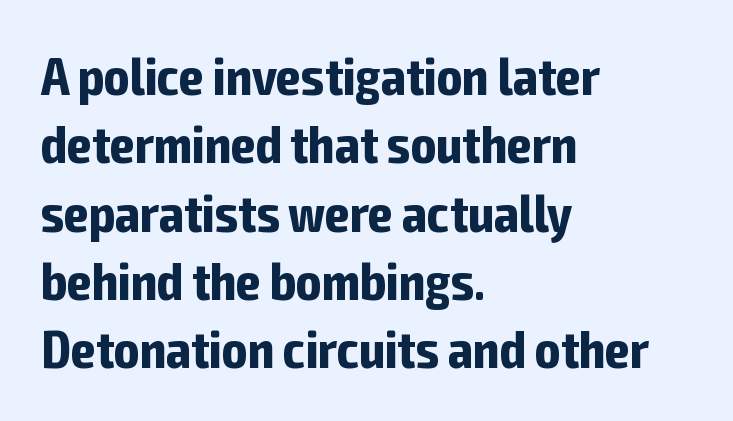
{"serif": "no", "italic": "no", "bold": "yes", "weight": "bold", "width": "condensed", "stroke_contrast": "low", "x_height": "medium", "monospaced": "no", "underline": "no", "align": "left", "line_spacing": "normal", "line_spacing_ratio": 1.29, "letter_spacing": "normal", "letter_spacing_em": 0.0, "glyph_px": 53}
